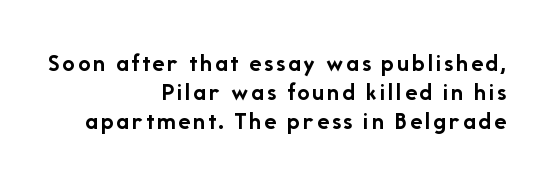
{"italic": "no", "bold": "yes", "underline": "no", "align": "right", "line_spacing_ratio": 1.17, "glyph_px": 25}
